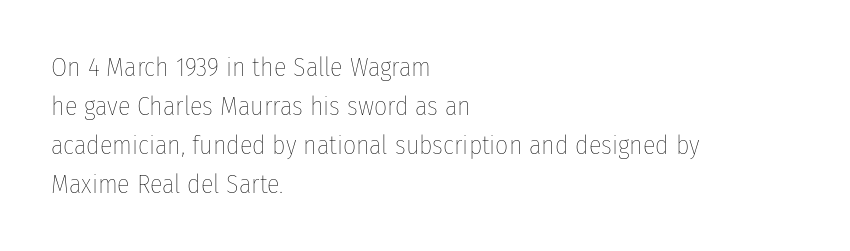
Q: Is the text bold? A: No.
Q: Is the text italic (slanted)? A: No, it is upright.
Q: Is the text underlined? A: No.
Q: How is the paragraph aligned? A: Left-aligned.
Q: Is the spacing between letters normal or unusually wide? A: Normal.
Q: Is the spacing between lines tight, normal or loose? A: Normal.
